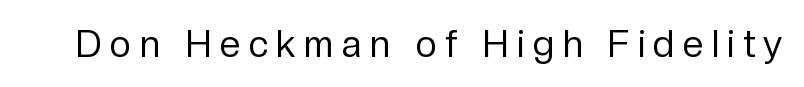
The rendering uses natural spacing where letterforms have individual widths. The lettering holds an erect, upright posture throughout. Caption: expanded tracking, letters set apart. The strokes carry an ordinary text weight at most. Are there feet on the stems? There aren't — it's a sans.
